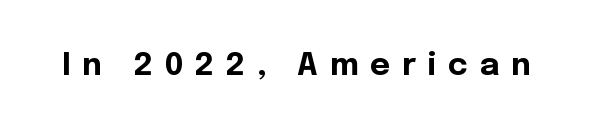
{"serif": "no", "italic": "no", "bold": "yes", "weight": "bold", "width": "normal", "x_height": "medium", "monospaced": "no", "underline": "no", "letter_spacing": "wide", "letter_spacing_em": 0.38, "glyph_px": 31}
